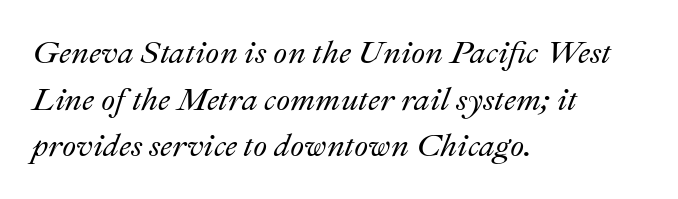
Posture: slanted. The tracking reads as untouched default to a designer's eye. The setting favours the left margin, as ordinary paragraphs usually do. The string is rendered with underlining switched off. You could not count columns in this text — the font is proportionally spaced.
